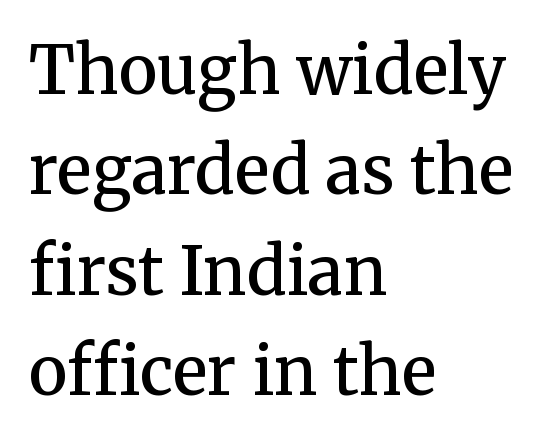
The glyphs have the mass of a demibold cut, below bold. The characters display serif detailing at their extremities. Spacing between characters is what you'd get straight out of the box. Descenders hang freely into open space. Line spacing here is normal. Think of a printed novel: that variable character pitch is what you see here.
